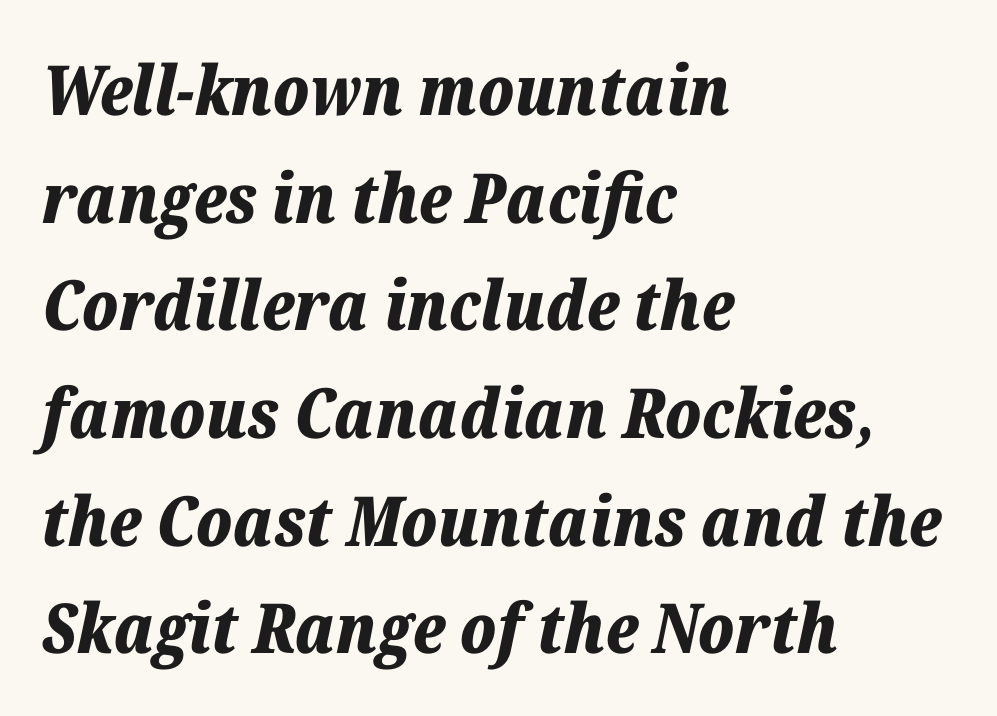
{"italic": "yes", "lean": "right", "slant_degrees": 12, "bold": "yes", "weight": "bold", "width": "normal", "stroke_contrast": "low", "x_height": "medium", "monospaced": "no", "underline": "no", "align": "left", "line_spacing": "normal", "line_spacing_ratio": 1.56, "letter_spacing": "normal", "letter_spacing_em": 0.0, "glyph_px": 69}
